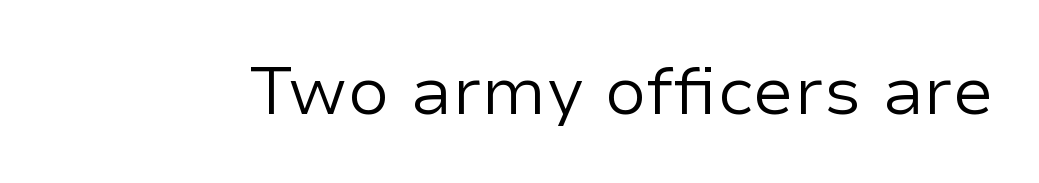
The image shows 68 px regular-weight sans-serif type, upright; set normal letter spacing, not underlined; low stroke contrast and a medium x-height.
